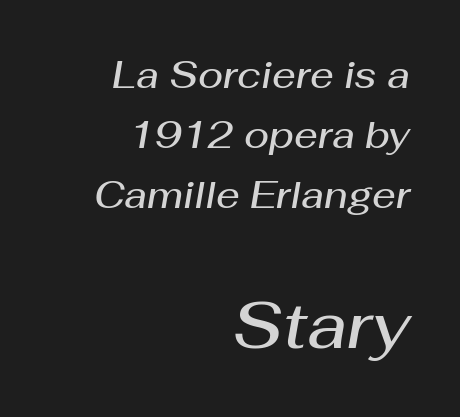
Q: Is the text bold? A: Semi-bold.
Q: Is the text italic (slanted)? A: Yes, it leans right by about 10 degrees.
Q: Is the text underlined? A: No.
Q: How is the paragraph aligned? A: Right-aligned.
Q: Is the spacing between letters normal or unusually wide? A: Normal.
Q: Is the spacing between lines tight, normal or loose? A: Normal.
Q: Which block of text is set in a larger size, the first (top) or the second (bottom)? A: The second (bottom) one.
Q: Width (condensed, normal, or wide)? A: Normal.
Q: Stroke contrast? A: Medium.
Q: x-height? A: Medium.
Q: Monospaced? A: No.
